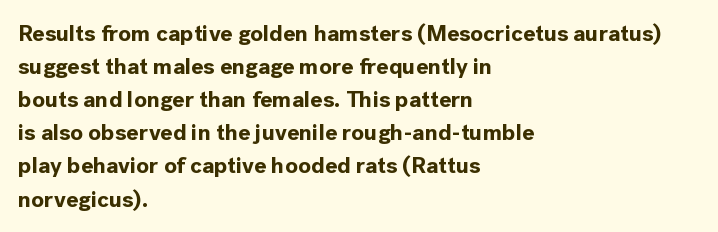
This sample keeps an unexceptional amount of space between lines. Strokes here are thick enough to call this a true bold. A student would call this left alignment; a typographer would say flush left, rag right. You can tell it's not italic because the verticals are truly vertical.
